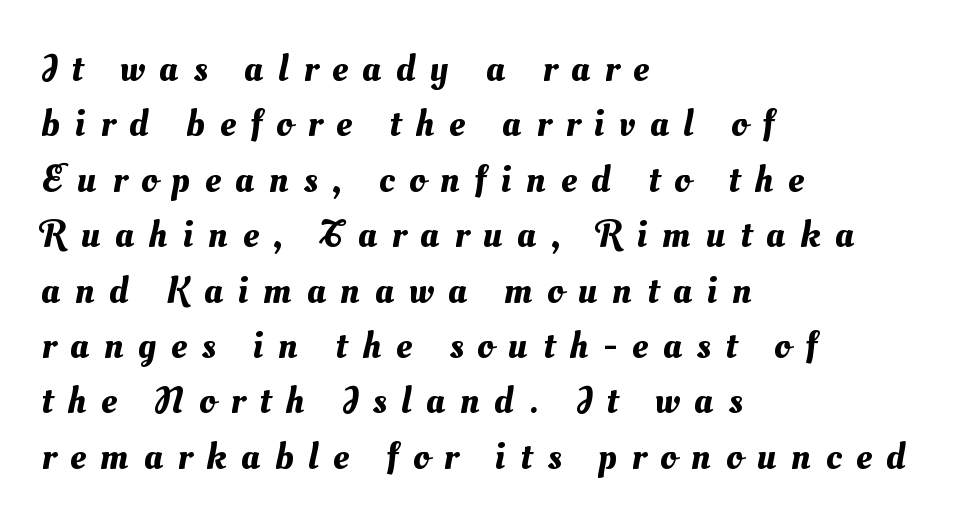
Only glyphs here, with clear space below each row. Think of a printed novel: that variable character pitch is what you see here. The passage is arranged the way most books set body copy — flush left. Letter spacing: wide.
